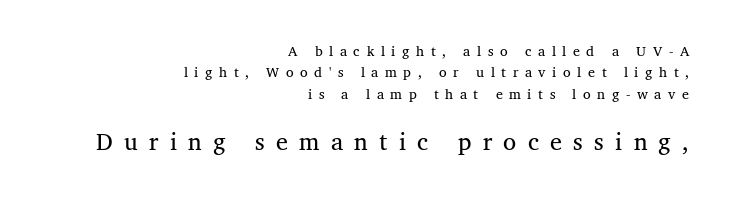
This sample uses an upright cut, with every glyph sitting square on the baseline. This rendering uses right alignment, leaving the left contour irregular. Anything drawn beneath the words? Only blank space. Honestly, the letter spacing is so wide it's the main thing you notice. The composition opens small and finishes big. Ink coverage per letter is moderate at most.
